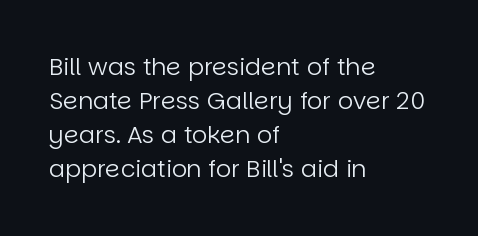
The image shows 24 px text type, upright; set left-aligned, normal line spacing (1.42x), normal letter spacing, not underlined.
